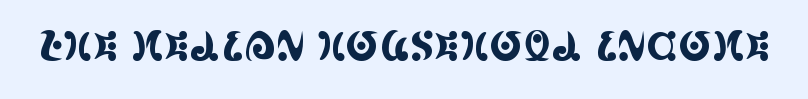
The image shows 40 px condensed serif type, upright; set normal letter spacing, not underlined; a large x-height.
